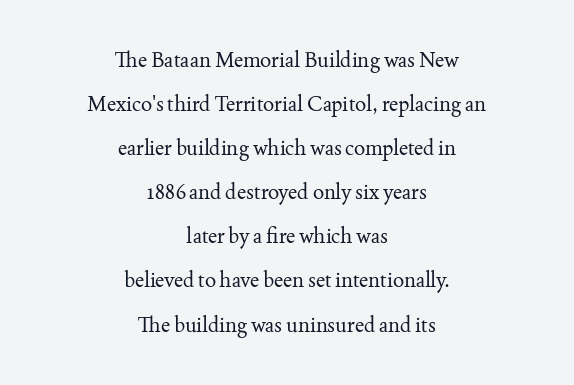
Weight: in the light-to-regular range. The letters stand upright; this is a roman face. The tracking reads as untouched default to a designer's eye. Horizontal alignment here is central, giving a formal, balanced look.
